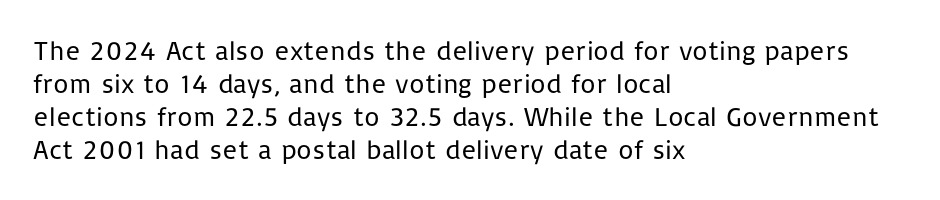
The image shows 27 px text type, upright; set left-aligned, line spacing 1.22x, normal letter spacing, not underlined.
